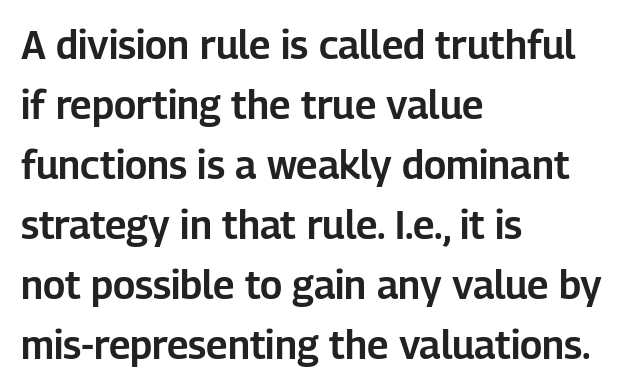
Q: Is the text italic (slanted)? A: No, it is upright.
Q: Is the typeface a serif or a sans-serif typeface? A: Sans-serif.
Q: Is the text underlined? A: No.
Q: How is the paragraph aligned? A: Left-aligned.
Q: Is the spacing between letters normal or unusually wide? A: Normal.
Q: Is the spacing between lines tight, normal or loose? A: Normal.
Q: Width (condensed, normal, or wide)? A: Normal.
Q: Stroke contrast? A: Low.
Q: x-height? A: Medium.
Q: Monospaced? A: No.
